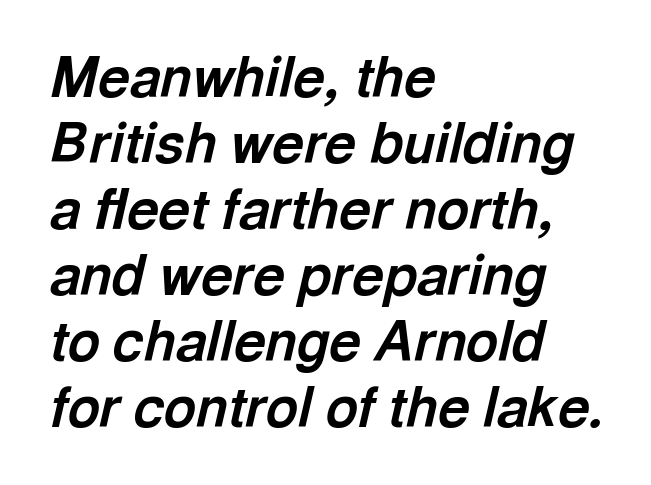
Q: Is the text bold? A: Yes.
Q: Is the text italic (slanted)? A: Yes, it leans right by about 13 degrees.
Q: Is the text underlined? A: No.
Q: How is the paragraph aligned? A: Left-aligned.
Q: Is the spacing between letters normal or unusually wide? A: Normal.
Q: Width (condensed, normal, or wide)? A: Normal.
Q: x-height? A: Medium.
Q: Monospaced? A: No.
